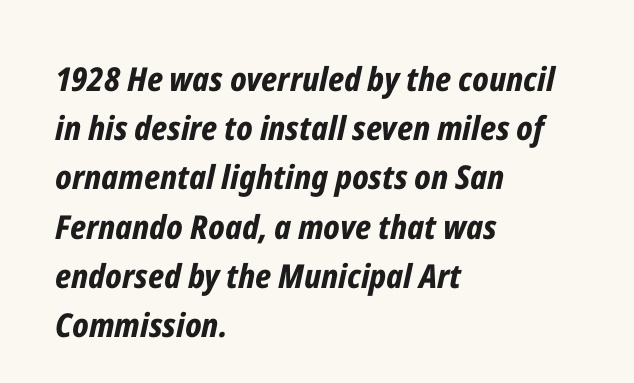
Do the characters align in a grid? No, the font is proportional. Here the glyphs are tracked normally, forming tight word shapes. Has an underline been added? It has not. A classic flush-left, rag-right setting is used for this passage. The glyphs have the mass of a bold cut. There's an unmistakable incline to the writing here.
